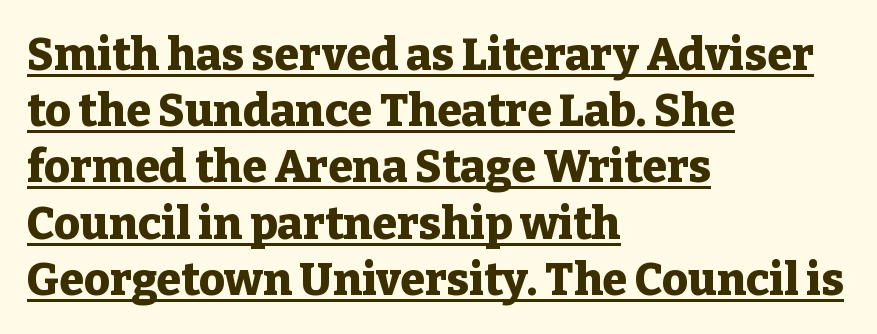
Q: Is the text bold? A: Yes.
Q: Is the text italic (slanted)? A: No, it is upright.
Q: Is the typeface a serif or a sans-serif typeface? A: Serif.
Q: Is the text underlined? A: Yes.
Q: How is the paragraph aligned? A: Left-aligned.
Q: Is the spacing between letters normal or unusually wide? A: Normal.
Q: Is the spacing between lines tight, normal or loose? A: Normal.
Q: Width (condensed, normal, or wide)? A: Normal.
Q: Stroke contrast? A: Low.
Q: x-height? A: Medium.
Q: Monospaced? A: No.
